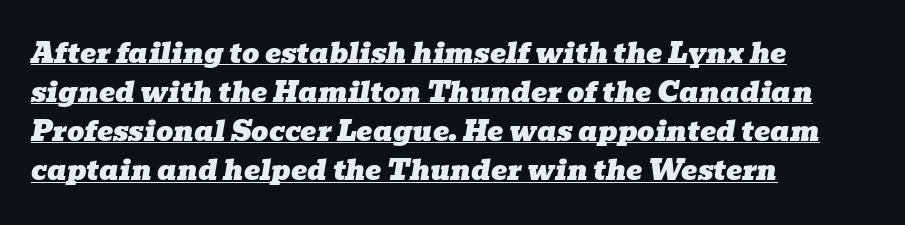
Q: Is the text italic (slanted)? A: Yes, it leans right by about 10 degrees.
Q: Is the text underlined? A: Yes.
Q: How is the paragraph aligned? A: Left-aligned.
Q: Is the spacing between letters normal or unusually wide? A: Normal.
Q: Is the spacing between lines tight, normal or loose? A: Normal.
